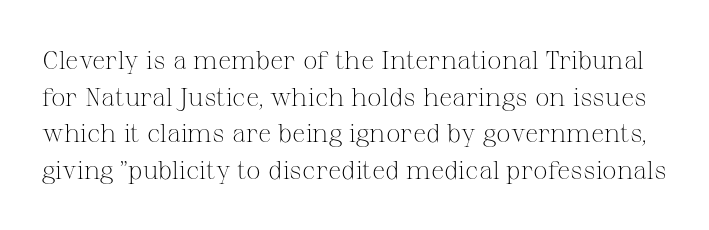
No heavy texture on the line: the type isn't bold. Unmarked baselines from the first word to the last. Reading down the column, the eye jumps a familiar distance to each next line. Each word holds together tightly as a unit, with standard inter-letter gaps. Posture: straight, roman, zero tilt.
